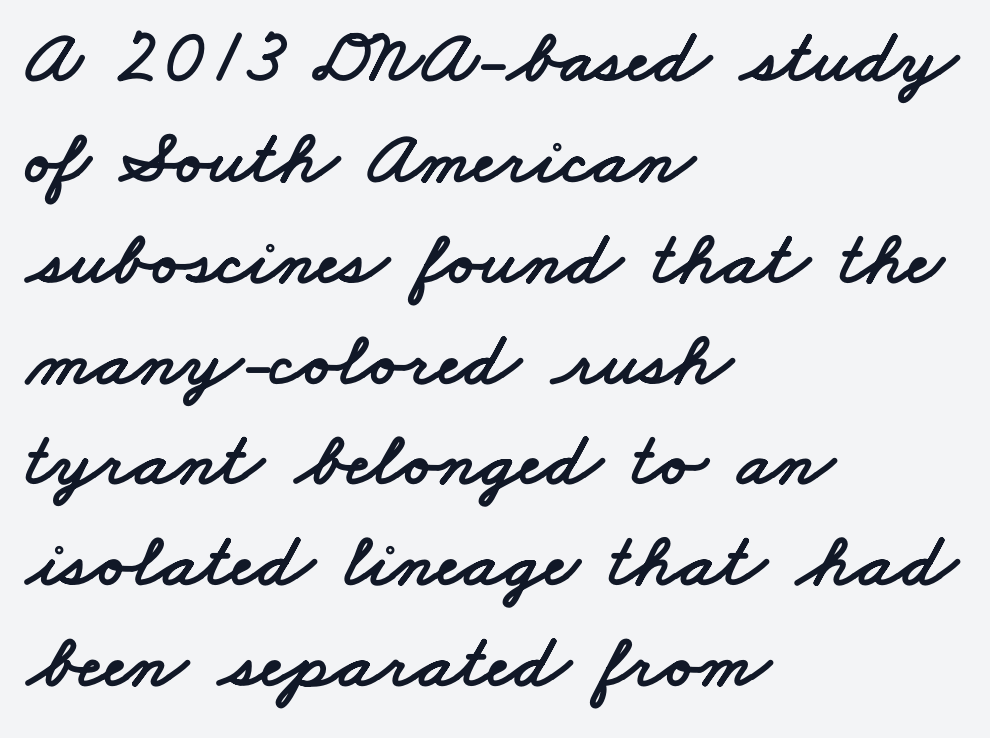
The image shows 77 px wide sans-serif type; set left-aligned, normal line spacing (1.31x), normal letter spacing, not underlined; low stroke contrast and a small x-height.
